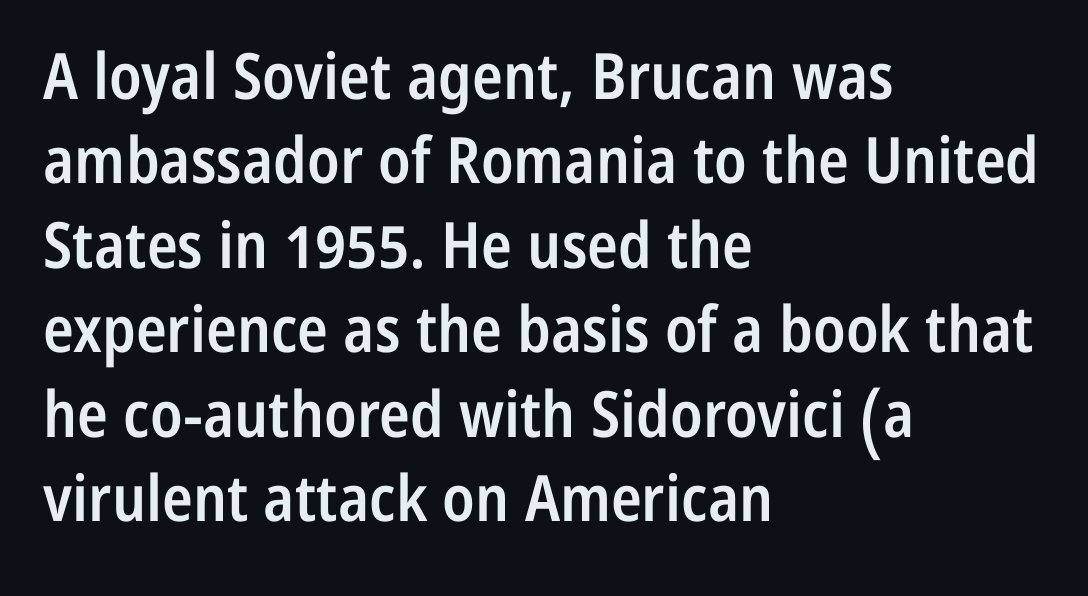
No italicization has been applied; the sample stays upright. Serifs: no, the terminals of the letterforms are clean. Reading down the column, the eye jumps a familiar distance to each next line. Stems and bowls a touch heavier than normal — semibold. The space directly below the letters is spotless. Each word holds together tightly as a unit, with standard inter-letter gaps.
